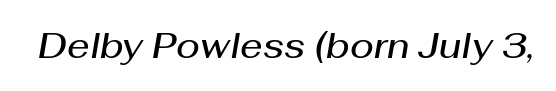
{"italic": "yes", "lean": "right", "slant_degrees": 10, "bold": "semi", "weight": "semibold", "width": "normal", "stroke_contrast": "medium", "x_height": "medium", "monospaced": "no", "underline": "no", "letter_spacing": "normal", "letter_spacing_em": 0.0, "glyph_px": 35}
